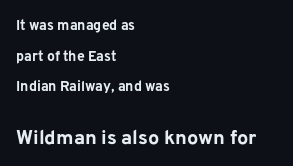
Is there much room between lines? Yes — plenty of vertical air separates them. The lettering holds an erect, upright posture throughout. Every row of glyphs begins at an identical x-position on the left. Just letters on the line, the space beneath them empty. Bigger letters appear in the bottom chunk; the top chunk is reduced. The letters are bold, with thick, heavy strokes.
